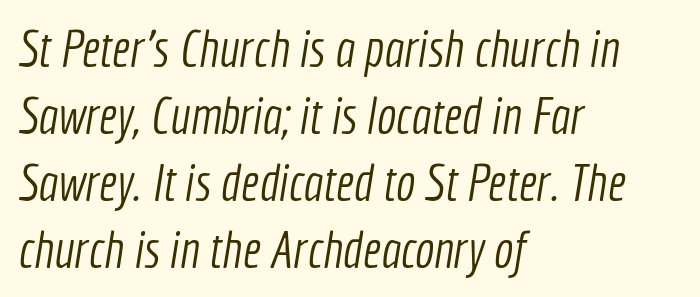
The image shows 52 px light, condensed sans-serif type; set left-aligned, normal line spacing (1.29x), normal letter spacing, not underlined; a medium x-height.
